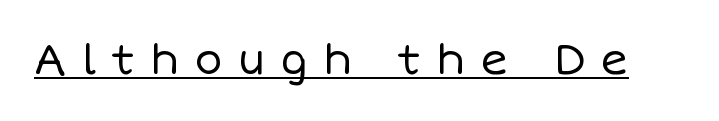
{"italic": "no", "bold": "no", "weight": "regular", "width": "normal", "stroke_contrast": "low", "x_height": "large", "monospaced": "no", "underline": "yes", "letter_spacing": "wide", "letter_spacing_em": 0.36, "glyph_px": 42}
